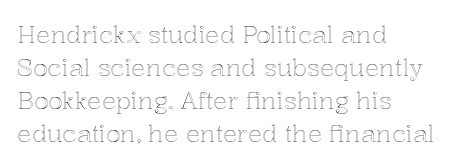
The image shows 24 px text type, upright; set left-aligned, normal line spacing (1.37x), normal letter spacing, not underlined.
